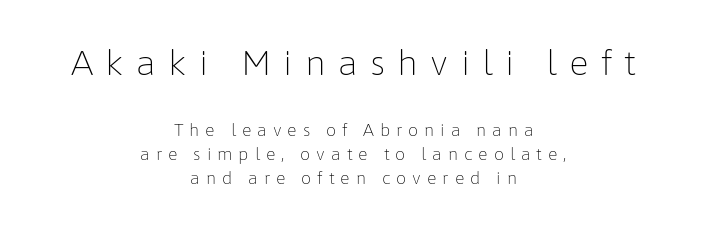
Observe the wide spacing: letters keep a clear distance from each other. The designer gave the opening block more size than the closing block. Varying glyph widths throughout — classic text-font behaviour. This reads as an unemphasized weight, regular at the heaviest. A centered setting, common on invitations and titles, is used for this passage.
